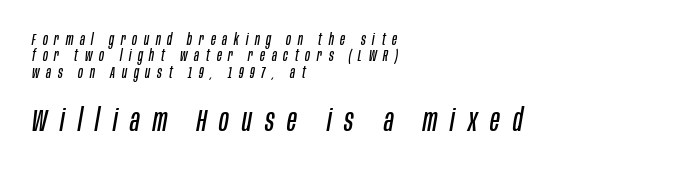
Q: Is the text bold? A: No.
Q: Is the text italic (slanted)? A: Yes, it leans right by about 10 degrees.
Q: Is the text underlined? A: No.
Q: How is the paragraph aligned? A: Left-aligned.
Q: Is the spacing between letters normal or unusually wide? A: Unusually wide.
Q: Is the spacing between lines tight, normal or loose? A: Tight.
Q: Which block of text is set in a larger size, the first (top) or the second (bottom)? A: The second (bottom) one.
Q: Width (condensed, normal, or wide)? A: Condensed.
Q: Stroke contrast? A: Low.
Q: x-height? A: Large.
Q: Monospaced? A: No.
